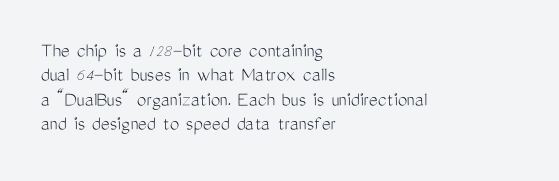
{"italic": "no", "bold": "no", "underline": "no", "align": "left", "line_spacing_ratio": 1.16, "letter_spacing": "normal", "letter_spacing_em": 0.0, "glyph_px": 21}
